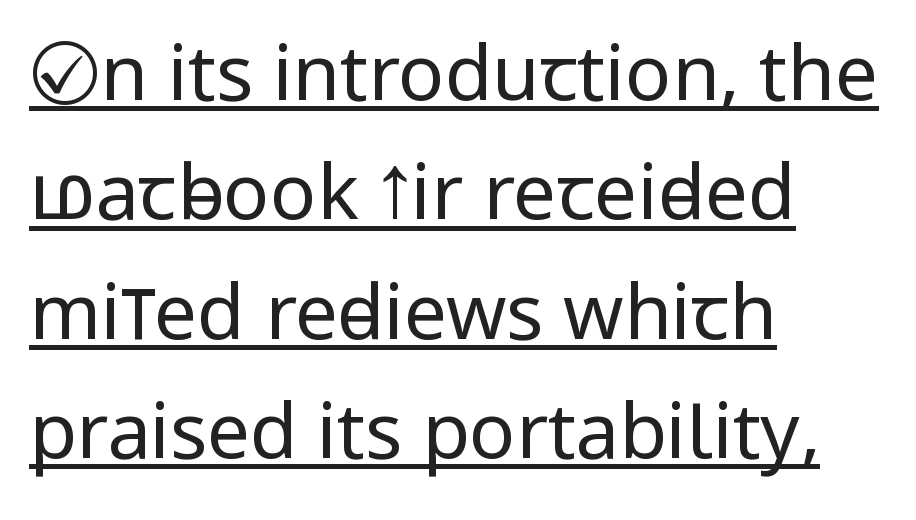
Q: Is the text bold? A: No.
Q: Is the text italic (slanted)? A: No, it is upright.
Q: Is the typeface a serif or a sans-serif typeface? A: Sans-serif.
Q: Is the text underlined? A: Yes.
Q: How is the paragraph aligned? A: Left-aligned.
Q: Is the spacing between letters normal or unusually wide? A: Normal.
Q: Is the spacing between lines tight, normal or loose? A: Normal.
Q: Width (condensed, normal, or wide)? A: Condensed.
Q: Stroke contrast? A: Low.
